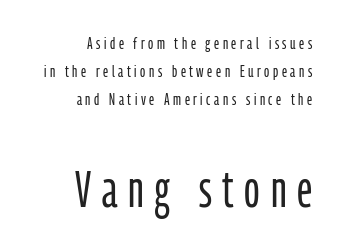
Q: Is the text bold? A: No.
Q: Is the text italic (slanted)? A: No, it is upright.
Q: Is the typeface a serif or a sans-serif typeface? A: Sans-serif.
Q: Is the text underlined? A: No.
Q: How is the paragraph aligned? A: Right-aligned.
Q: Is the spacing between letters normal or unusually wide? A: Unusually wide.
Q: Is the spacing between lines tight, normal or loose? A: Normal.
Q: Which block of text is set in a larger size, the first (top) or the second (bottom)? A: The second (bottom) one.
Q: Width (condensed, normal, or wide)? A: Condensed.
Q: Stroke contrast? A: Low.
Q: x-height? A: Medium.
Q: Monospaced? A: No.
